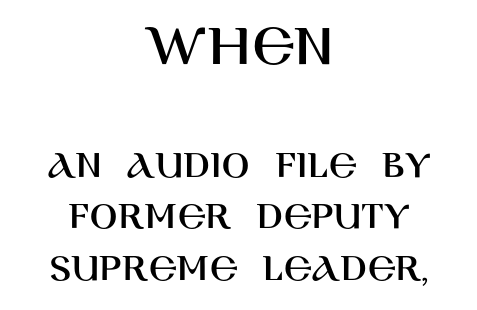
The image shows 62 px sans-serif type, upright; set centered, normal line spacing (1.26x), normal letter spacing, not underlined; the first (top) block is 1.51x larger; high stroke contrast and a large x-height.
